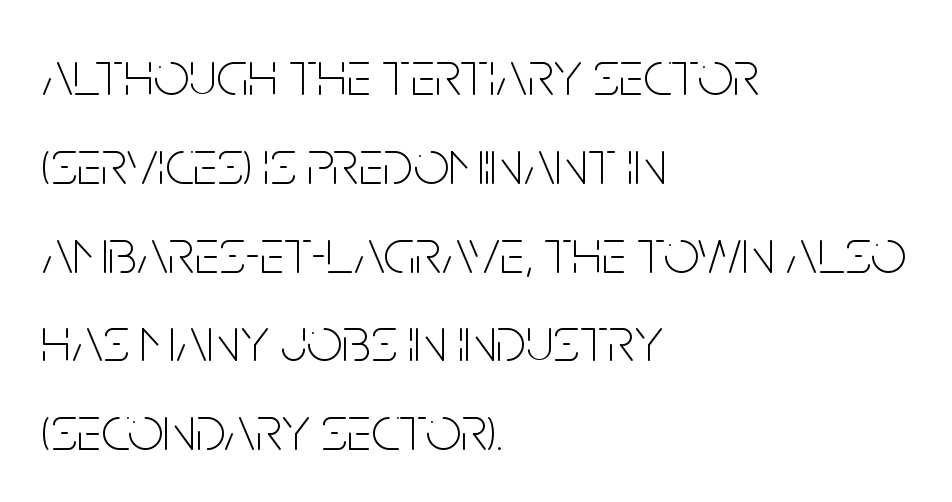
Underline: absent. Caption: standard tracking, unaltered. The line-height multiplier appears to be the usual default. These lines stack with their left ends in a neat column. The passage shown is not bold in any degree. Think of a printed novel: that variable character pitch is what you see here.
